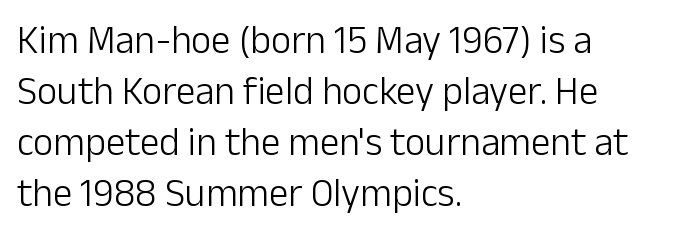
Q: Is the text bold? A: No.
Q: Is the text italic (slanted)? A: No, it is upright.
Q: Is the typeface a serif or a sans-serif typeface? A: Sans-serif.
Q: Is the text underlined? A: No.
Q: How is the paragraph aligned? A: Left-aligned.
Q: Is the spacing between letters normal or unusually wide? A: Normal.
Q: Is the spacing between lines tight, normal or loose? A: Normal.
Q: Width (condensed, normal, or wide)? A: Normal.
Q: Stroke contrast? A: Low.
Q: x-height? A: Medium.
Q: Monospaced? A: No.
